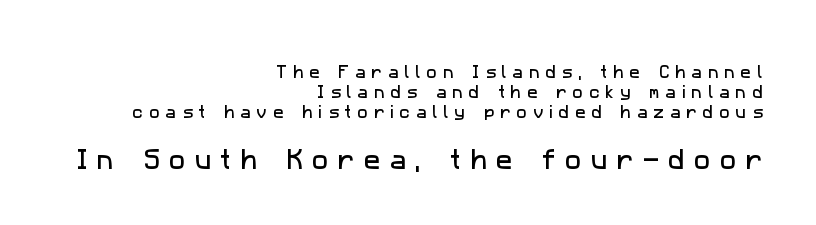
Q: Is the text underlined? A: No.
Q: How is the paragraph aligned? A: Right-aligned.
Q: Is the spacing between letters normal or unusually wide? A: Unusually wide.
Q: Is the spacing between lines tight, normal or loose? A: Normal.
Q: Which block of text is set in a larger size, the first (top) or the second (bottom)? A: The second (bottom) one.
